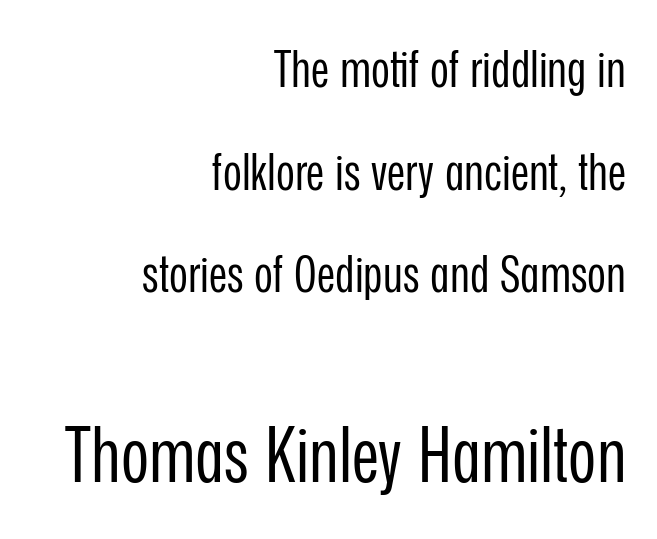
These lines stand farther apart than default settings would place them. The cut favours lightness, reaching ordinary text weight at its darkest. The line texture is even and compact thanks to regular tracking. Horizontal alignment here is rightward, an uncommon choice for prose.
